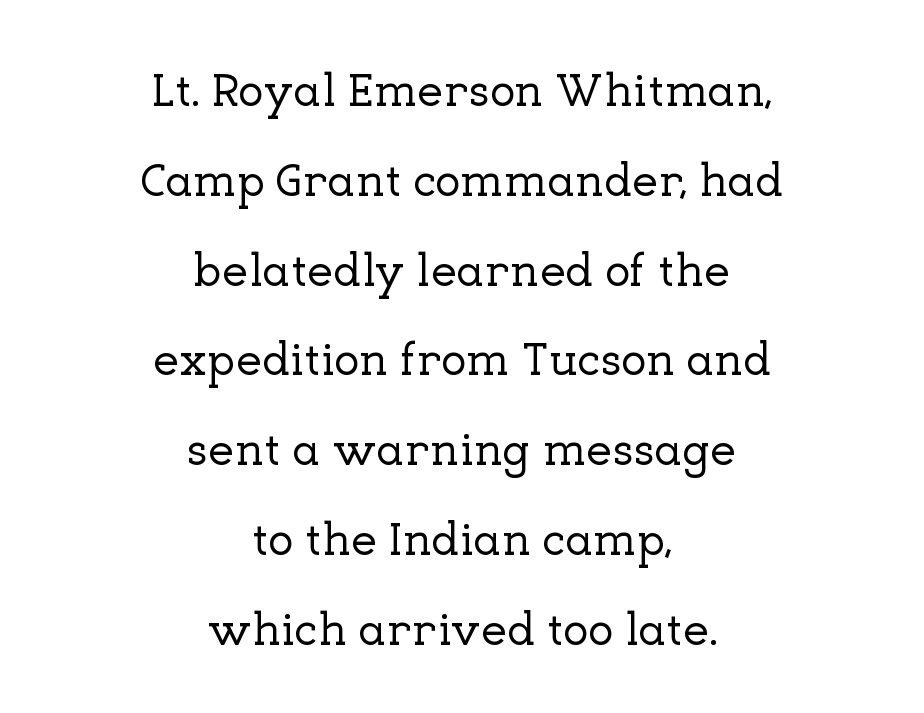
{"serif": "yes", "italic": "no", "width": "normal", "stroke_contrast": "low", "x_height": "medium", "monospaced": "no", "underline": "no", "align": "center", "line_spacing": "loose", "line_spacing_ratio": 1.91, "letter_spacing": "normal", "letter_spacing_em": 0.0, "glyph_px": 47}
